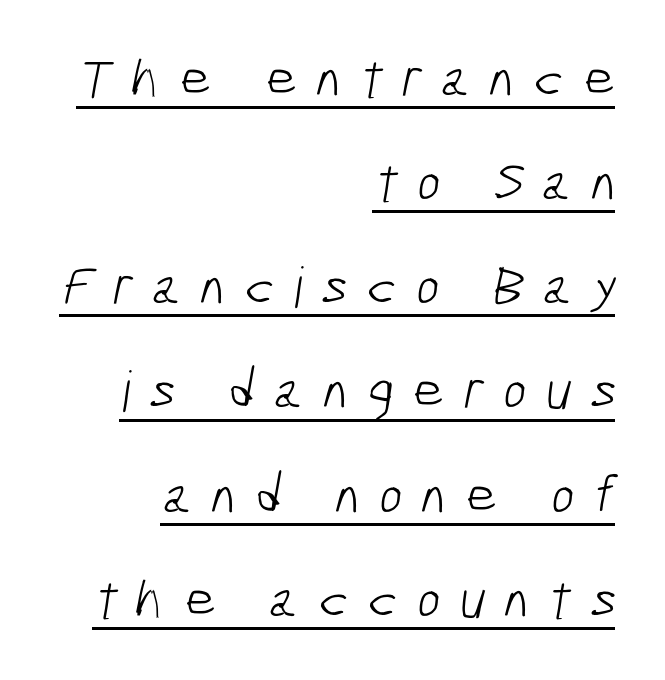
{"serif": "no", "bold": "no", "weight": "light", "width": "condensed", "stroke_contrast": "low", "x_height": "medium", "monospaced": "no", "underline": "yes", "align": "right", "line_spacing_ratio": 1.86, "letter_spacing": "wide", "letter_spacing_em": 0.33, "glyph_px": 56}
